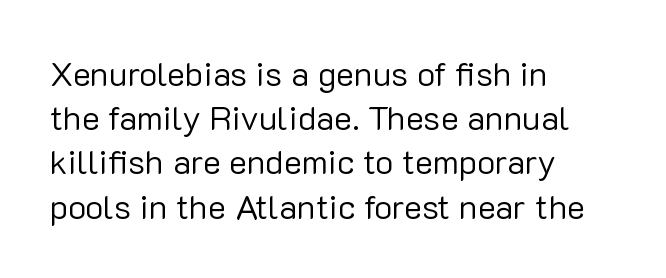
{"serif": "no", "italic": "no", "bold": "no", "weight": "regular", "width": "normal", "stroke_contrast": "low", "x_height": "medium", "monospaced": "no", "underline": "no", "align": "left", "line_spacing": "normal", "line_spacing_ratio": 1.3, "letter_spacing": "normal", "letter_spacing_em": 0.0, "glyph_px": 34}
